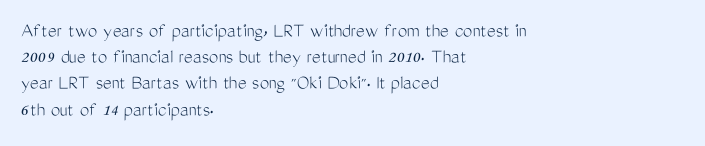
The image shows 21 px text type, upright; set left-aligned, normal line spacing (1.25x), normal letter spacing, not underlined.
